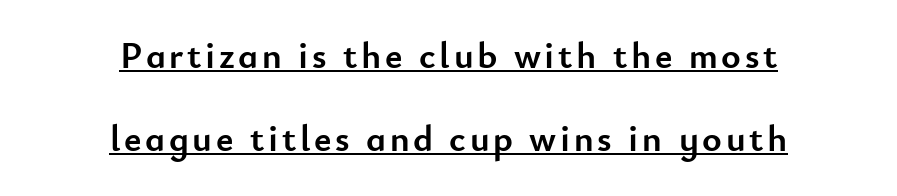
Q: Is the text bold? A: Yes.
Q: Is the text italic (slanted)? A: No, it is upright.
Q: Is the typeface a serif or a sans-serif typeface? A: Sans-serif.
Q: Is the text underlined? A: Yes.
Q: How is the paragraph aligned? A: Centered.
Q: Is the spacing between lines tight, normal or loose? A: Loose.
Q: Width (condensed, normal, or wide)? A: Normal.
Q: Stroke contrast? A: Low.
Q: x-height? A: Small.
Q: Monospaced? A: No.
